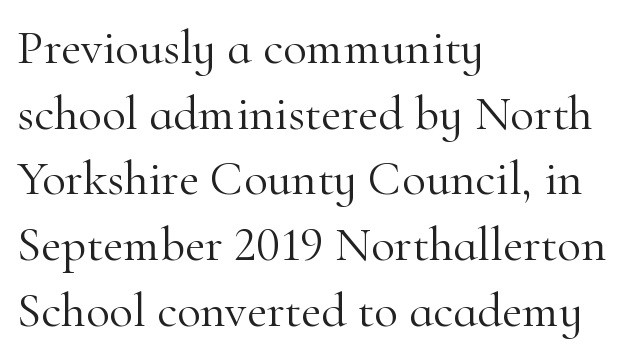
{"serif": "yes", "italic": "no", "bold": "no", "weight": "light", "width": "normal", "stroke_contrast": "high", "x_height": "small", "monospaced": "no", "underline": "no", "align": "left", "line_spacing": "normal", "line_spacing_ratio": 1.34, "letter_spacing": "normal", "letter_spacing_em": 0.0, "glyph_px": 49}
